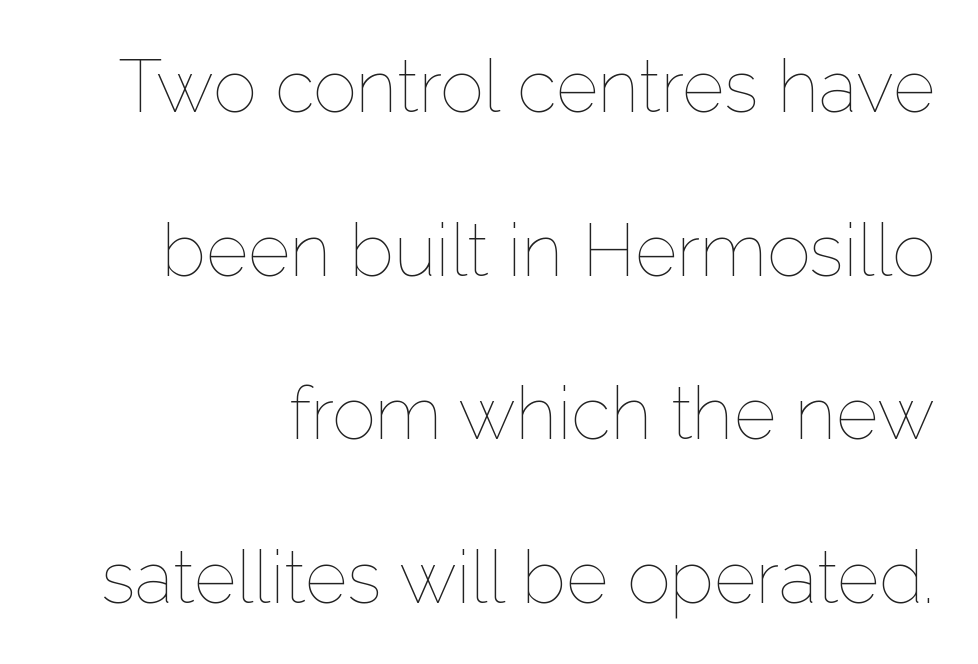
Compared with typical body copy, the letter spacing here is the same. Stroke thickness stays within the range of a standard reading face or lighter. Notice how the stems are strictly vertical — no italics here. The strip under each line holds only bare page. The paragraph has a hard right edge and a soft left edge.
